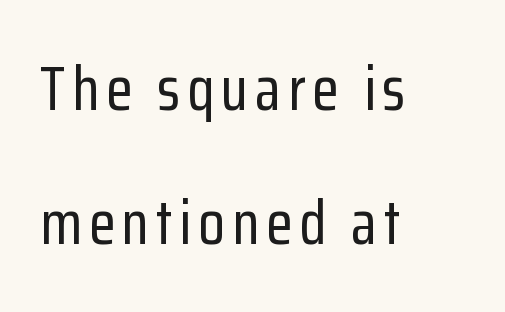
{"serif": "no", "italic": "no", "width": "condensed", "stroke_contrast": "low", "x_height": "medium", "monospaced": "no", "underline": "no", "align": "left", "line_spacing": "loose", "line_spacing_ratio": 2.2, "glyph_px": 61}
